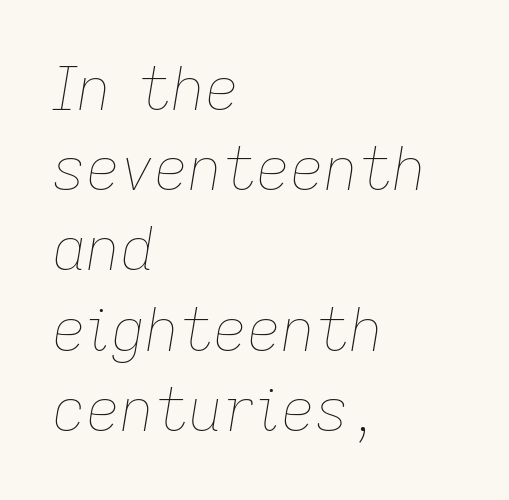
Q: Is the text bold? A: No.
Q: Is the text italic (slanted)? A: Yes, it leans right by about 9 degrees.
Q: Is the text underlined? A: No.
Q: How is the paragraph aligned? A: Left-aligned.
Q: Is the spacing between letters normal or unusually wide? A: Normal.
Q: Is the spacing between lines tight, normal or loose? A: Normal.
Q: Width (condensed, normal, or wide)? A: Normal.
Q: Stroke contrast? A: Low.
Q: x-height? A: Medium.
Q: Monospaced? A: No.
